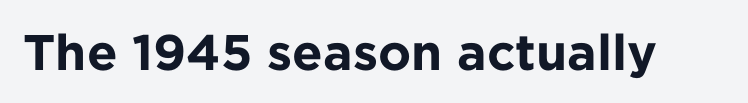
{"serif": "no", "italic": "no", "bold": "yes", "weight": "bold", "width": "normal", "stroke_contrast": "low", "x_height": "medium", "monospaced": "no", "underline": "no", "letter_spacing": "normal", "letter_spacing_em": 0.0, "glyph_px": 50}
